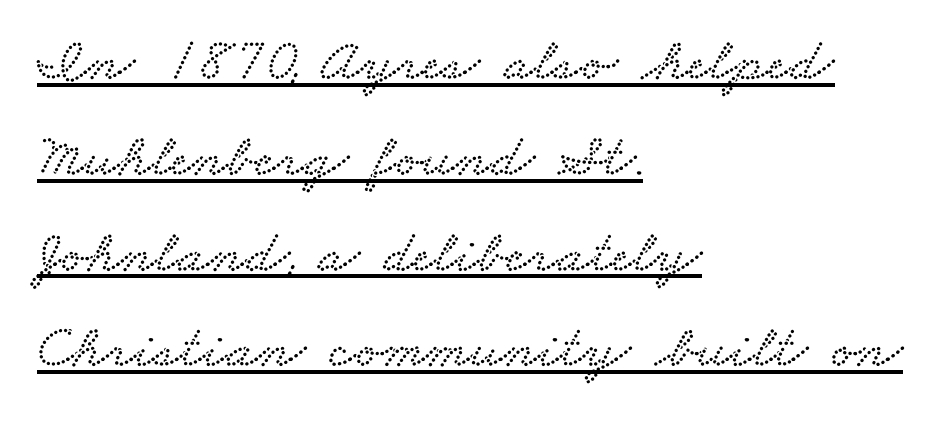
Q: Is the typeface a serif or a sans-serif typeface? A: Serif.
Q: Is the text underlined? A: Yes.
Q: How is the paragraph aligned? A: Left-aligned.
Q: Is the spacing between letters normal or unusually wide? A: Normal.
Q: Is the spacing between lines tight, normal or loose? A: Normal.
Q: Width (condensed, normal, or wide)? A: Wide.
Q: Stroke contrast? A: Low.
Q: x-height? A: Small.
Q: Monospaced? A: No.
